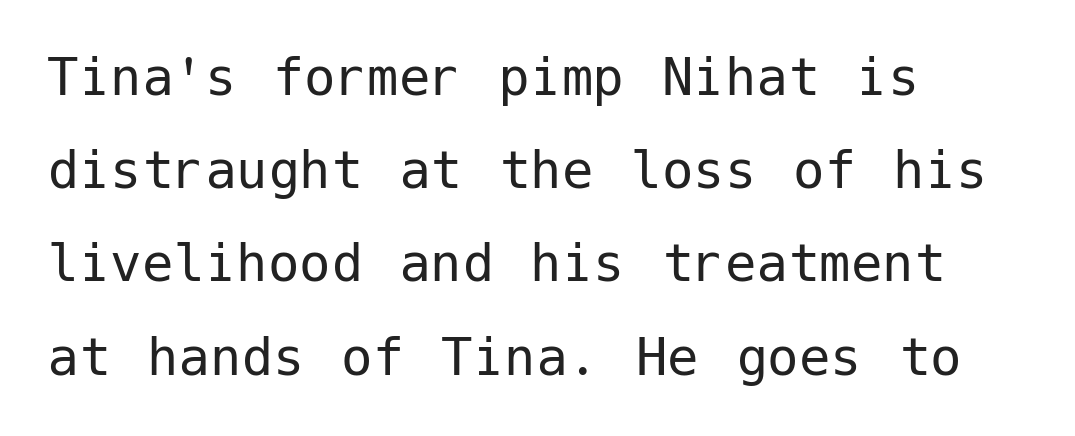
Does the type have serifs? No, each stem ends abruptly. Does the lettering tilt? It doesn't — this is upright. Descenders are the only things crossing below the line. The designer left line spacing at the default. The letters sit at their default tracking, neither squeezed nor spread. Reading down the block, your eye returns to a fixed left position each line.
